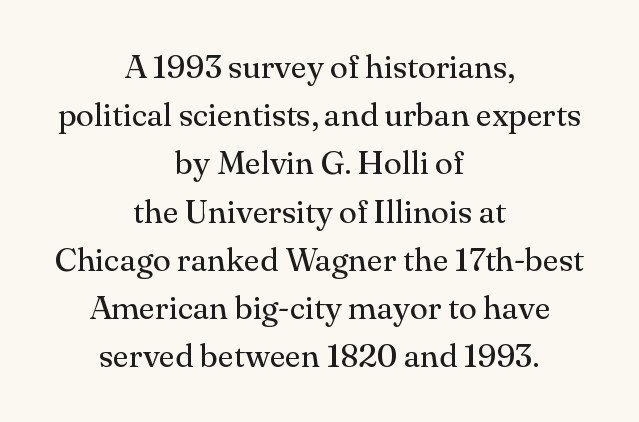
This sample has the flowing, uneven cadence of proportional lettering. Clear beneath every line of the passage. Both edges are ragged and mirror each other, which tells us the setting is centered. The font sits on the lighter half of the weight spectrum, regular included.
